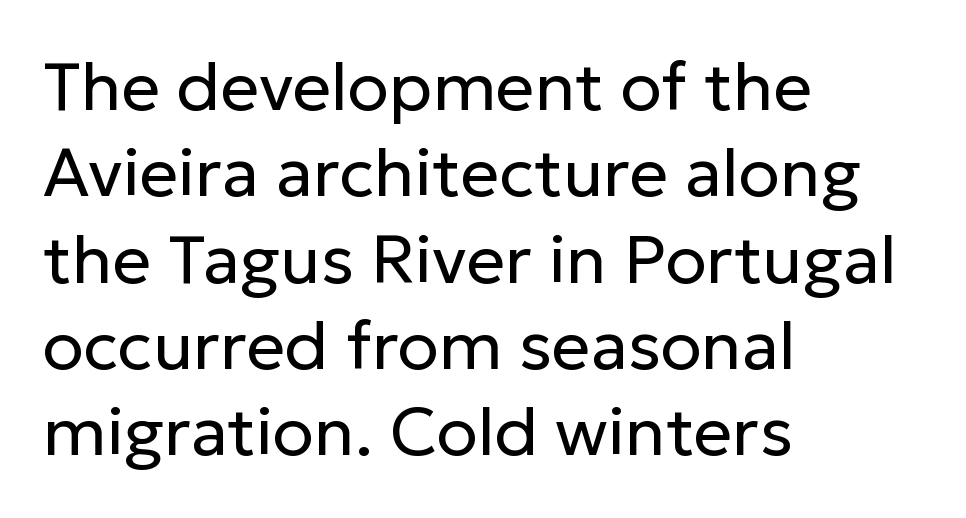
Proportional: the letters do not fall into vertical columns. Vertical stems look standard width or narrower in stroke. Italic: no, the glyphs are upright roman. Glyph-to-glyph distance matches everyday printed text. Are there feet on the stems? There aren't — it's a sans.
